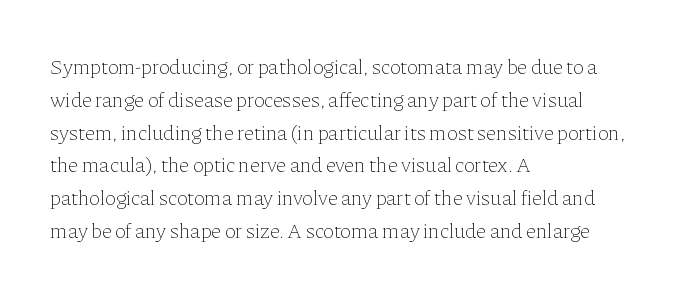
The image shows 21 px text type, upright; set left-aligned, normal line spacing (1.56x), normal letter spacing, not underlined.
